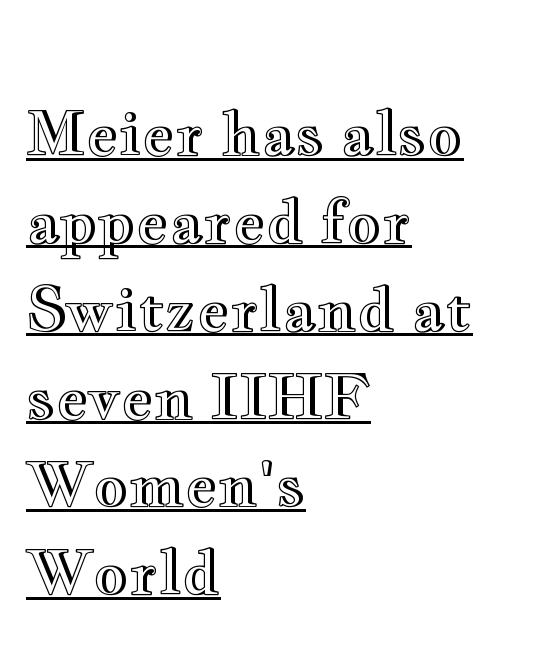
Teacher's note: observe the even left margin — that is flush-left alignment. You could call the tracking neutral — neither tight nor loose. Line spacing here is normal. Vertical strokes here are truly vertical.
